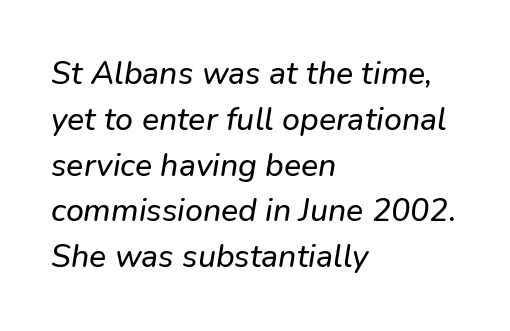
The image shows 32 px sans-serif type; set left-aligned, normal line spacing (1.43x), normal letter spacing, not underlined; low stroke contrast and a medium x-height.
